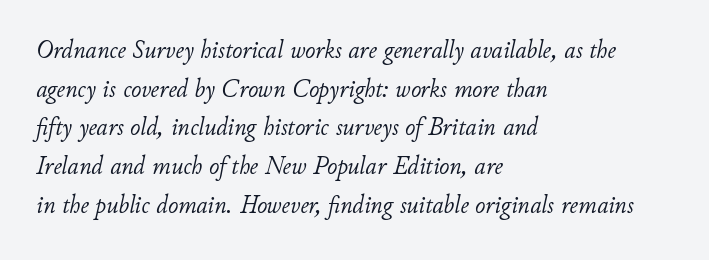
Q: Is the text bold? A: No.
Q: Is the text italic (slanted)? A: Yes, it leans right by about 11 degrees.
Q: Is the text underlined? A: No.
Q: How is the paragraph aligned? A: Left-aligned.
Q: Is the spacing between letters normal or unusually wide? A: Normal.
Q: Is the spacing between lines tight, normal or loose? A: Normal.
